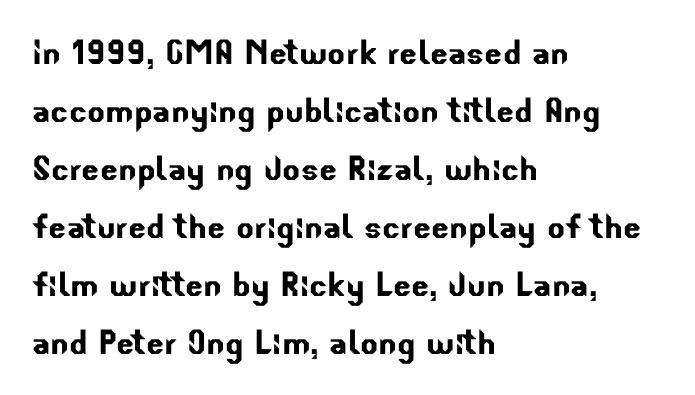
The image shows 42 px sans-serif type; set left-aligned, normal line spacing (1.38x), normal letter spacing, not underlined; low stroke contrast and a small x-height.
